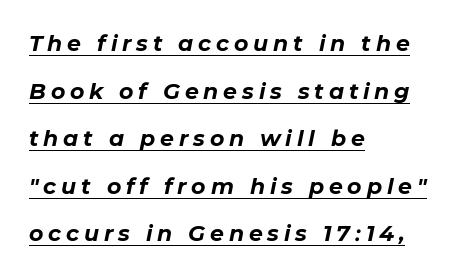
The image shows 22 px bold type, italic (leaning right); set left-aligned, loose line spacing (2.16x), unusually wide letter spacing (+0.22 em), underlined.
